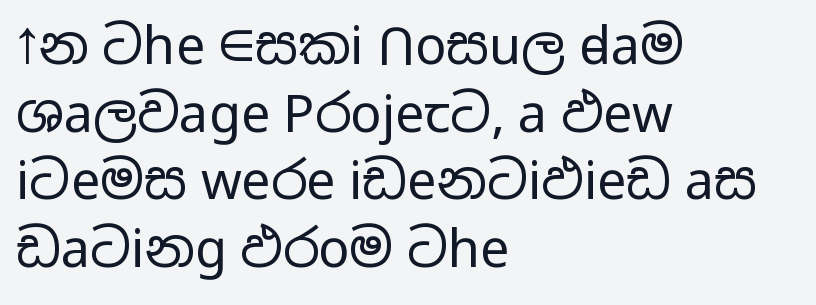
Posture: straight, roman, zero tilt. Is this a sans? Yes — the strokes have no serifs. Stems here are at most as thick as an everyday book face. A normal amount of white space separates one row of letters from the next. The rendering keeps characters at their native spacing. This sample is left-justified, so line endings fall wherever the words run out.
